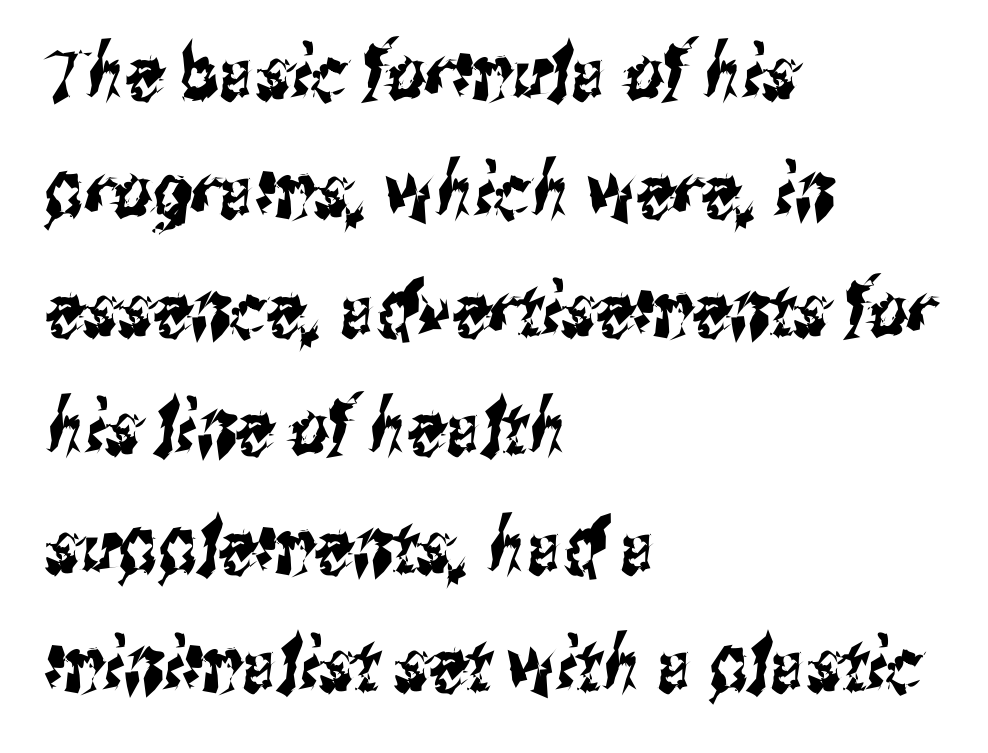
Serifs: no, the terminals of the letterforms are clean. The specimen omits any rule beneath the text block's lines. You could call the tracking neutral — neither tight nor loose. One glance says typical: line gaps are just what's usual. Looks like regular typesetting: each glyph gets only the width it needs. Compared with a centered layout, this one pins lines to the left instead.
